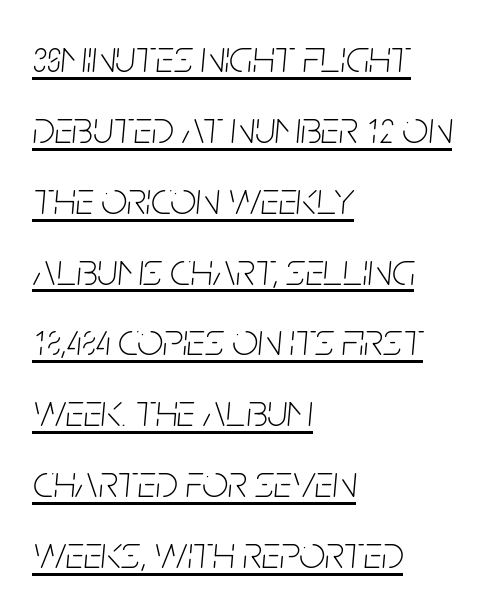
{"italic": "yes", "lean": "right", "slant_degrees": 5, "bold": "no", "weight": "thin", "width": "condensed", "stroke_contrast": "low", "x_height": "large", "monospaced": "no", "underline": "yes", "align": "left", "line_spacing": "normal", "line_spacing_ratio": 1.54, "letter_spacing": "normal", "letter_spacing_em": 0.0, "glyph_px": 46}
